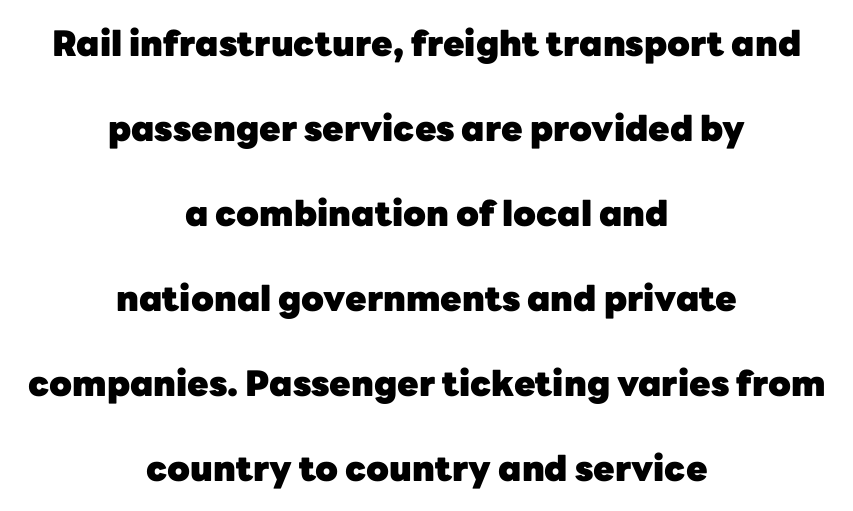
Q: Is the text bold? A: Yes.
Q: Is the text italic (slanted)? A: No, it is upright.
Q: Is the typeface a serif or a sans-serif typeface? A: Sans-serif.
Q: Is the text underlined? A: No.
Q: How is the paragraph aligned? A: Centered.
Q: Is the spacing between letters normal or unusually wide? A: Normal.
Q: Is the spacing between lines tight, normal or loose? A: Loose.
Q: Width (condensed, normal, or wide)? A: Normal.
Q: Stroke contrast? A: Low.
Q: x-height? A: Medium.
Q: Monospaced? A: No.
